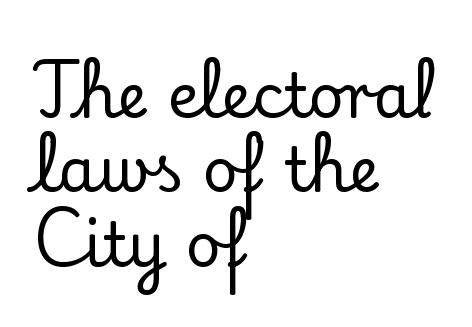
{"serif": "yes", "italic": "no", "width": "normal", "stroke_contrast": "low", "x_height": "small", "monospaced": "no", "underline": "no", "align": "left", "line_spacing_ratio": 1.22, "letter_spacing": "normal", "letter_spacing_em": 0.0, "glyph_px": 61}
